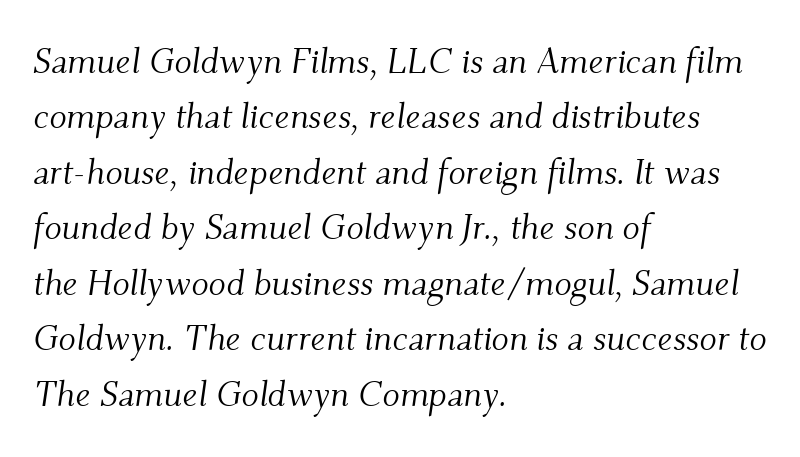
The image shows 36 px light serif type, italic (leaning right); set left-aligned, normal line spacing (1.54x), normal letter spacing, not underlined; medium stroke contrast and a small x-height.
